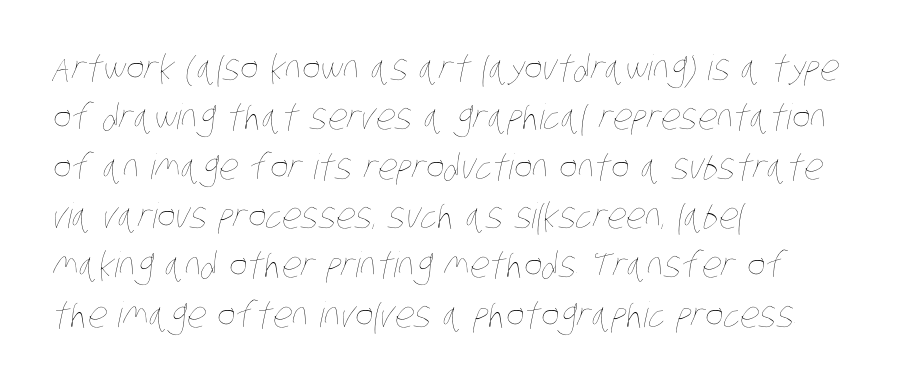
Q: Is the text bold? A: No.
Q: Is the text underlined? A: No.
Q: How is the paragraph aligned? A: Left-aligned.
Q: Is the spacing between letters normal or unusually wide? A: Normal.
Q: Is the spacing between lines tight, normal or loose? A: Normal.
Q: Width (condensed, normal, or wide)? A: Condensed.
Q: Stroke contrast? A: Low.
Q: x-height? A: Large.
Q: Monospaced? A: No.
